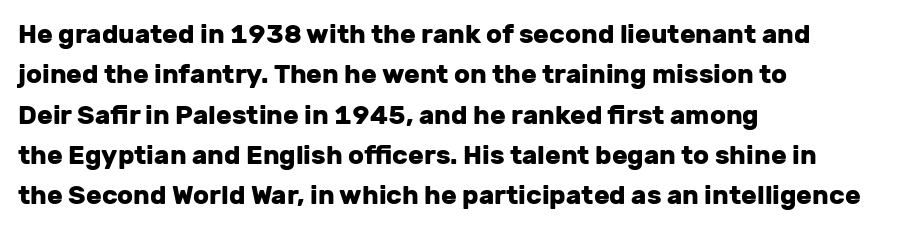
Q: Is the text bold? A: Yes.
Q: Is the text italic (slanted)? A: No, it is upright.
Q: Is the text underlined? A: No.
Q: How is the paragraph aligned? A: Left-aligned.
Q: Is the spacing between letters normal or unusually wide? A: Normal.
Q: Is the spacing between lines tight, normal or loose? A: Normal.
